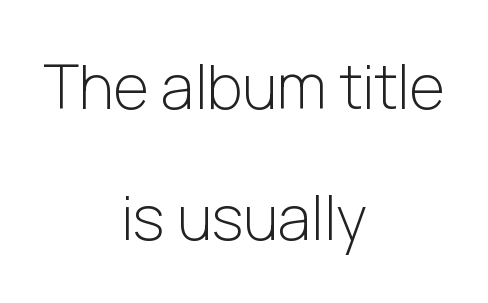
Q: Is the text bold? A: No.
Q: Is the text italic (slanted)? A: No, it is upright.
Q: Is the typeface a serif or a sans-serif typeface? A: Sans-serif.
Q: Is the text underlined? A: No.
Q: How is the paragraph aligned? A: Centered.
Q: Is the spacing between letters normal or unusually wide? A: Normal.
Q: Is the spacing between lines tight, normal or loose? A: Loose.
Q: Width (condensed, normal, or wide)? A: Normal.
Q: Stroke contrast? A: Low.
Q: x-height? A: Medium.
Q: Monospaced? A: No.
